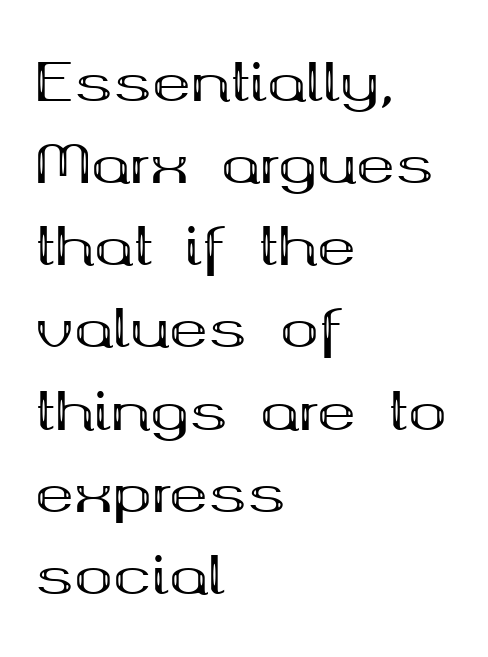
The face used here is seriffed, in the tradition of book romans. Interline gaps are of average width in this sample. Horizontal alignment here is leftward, the default for most running prose. You could call the tracking neutral — neither tight nor loose.
